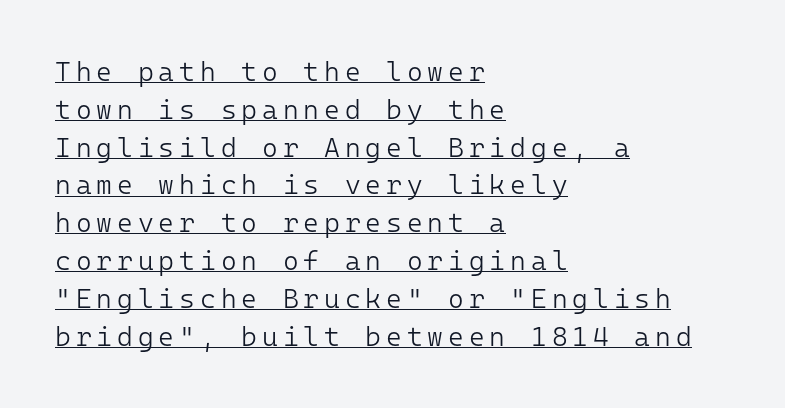
The image shows 27 px text type, upright; set left-aligned, normal line spacing (1.4x), underlined.
